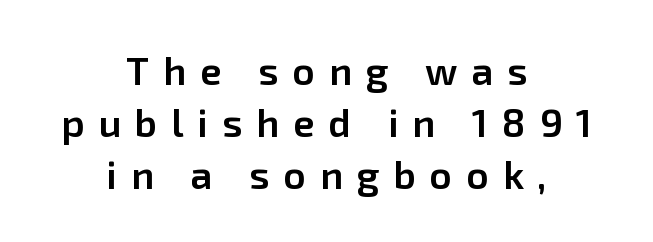
{"serif": "no", "italic": "no", "bold": "semi", "weight": "semibold", "width": "normal", "stroke_contrast": "low", "x_height": "medium", "monospaced": "no", "underline": "no", "align": "center", "line_spacing": "normal", "line_spacing_ratio": 1.33, "letter_spacing": "wide", "letter_spacing_em": 0.36, "glyph_px": 39}
